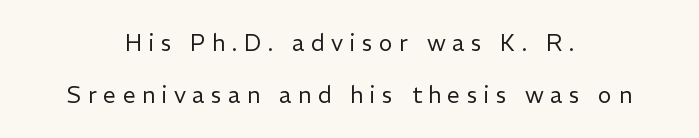
The vertical gap from one line to the next is large. Stroke mass is kept to a normal reading level or below. Posture: upright roman. In terms of letterspacing, this is a distinctly airy, spread setting.
